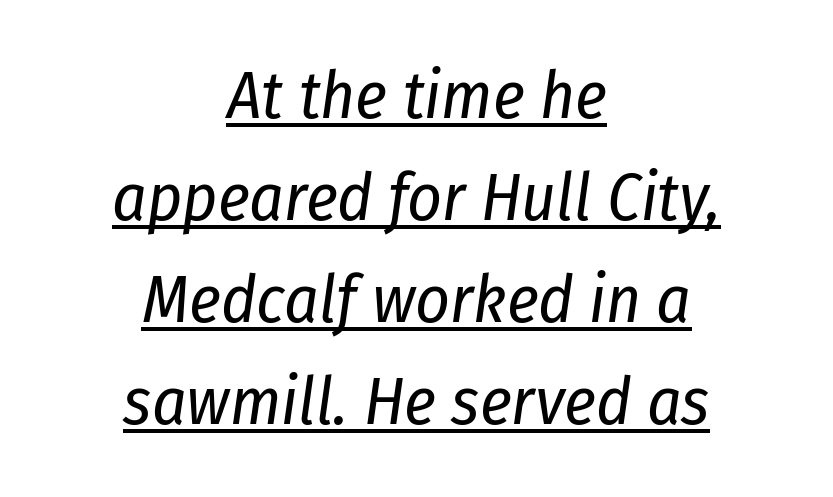
The image shows 67 px regular-weight, condensed type, italic (leaning right); set centered, normal line spacing (1.52x), normal letter spacing, underlined; low stroke contrast and a medium x-height.
